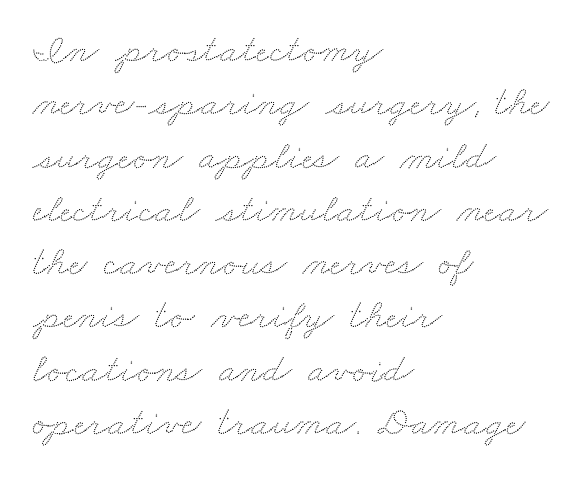
The image shows 41 px wide type; set left-aligned, normal line spacing (1.3x), normal letter spacing, not underlined; low stroke contrast and a small x-height.
